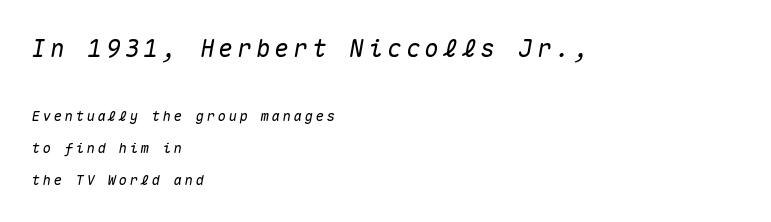
The image shows 24 px text type, italic (leaning right); set left-aligned, loose line spacing (2.28x), not underlined; the first (top) block is 1.71x larger.
